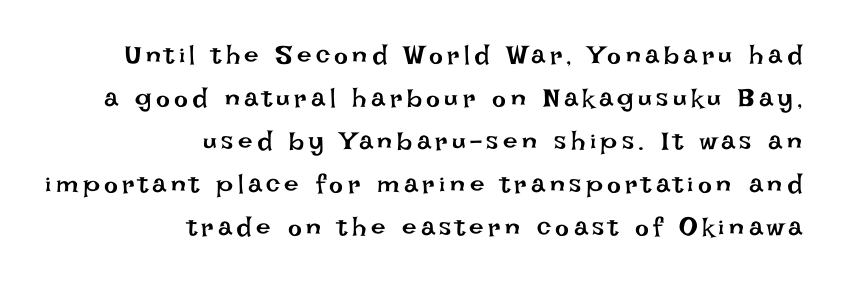
Descender tails drop into unmarked territory. This sample keeps an unexceptional amount of space between lines. Stroke thickness stays within the range of a standard reading face or lighter. The axis of the letterforms is exactly vertical.
